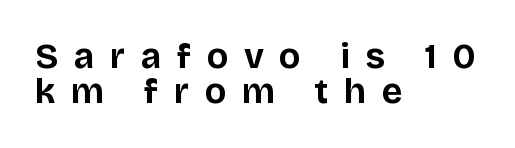
The image shows 35 px bold sans-serif type, upright; set left-aligned, tight line spacing (0.99x), unusually wide letter spacing (+0.45 em), not underlined; low stroke contrast and a large x-height.
